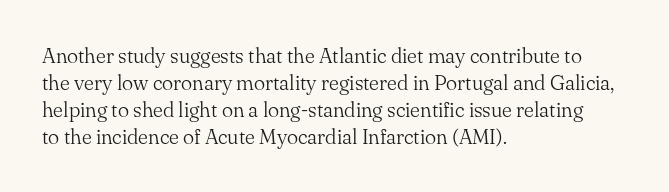
{"italic": "no", "bold": "no", "underline": "no", "align": "left", "line_spacing": "normal", "line_spacing_ratio": 1.28, "letter_spacing": "normal", "letter_spacing_em": 0.0, "glyph_px": 21}
